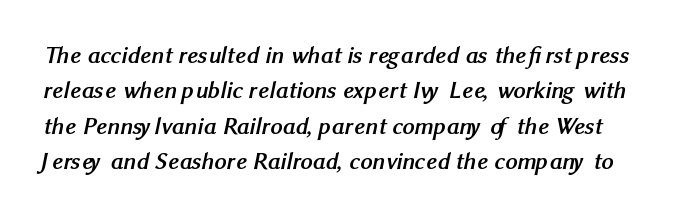
{"bold": "yes", "underline": "no", "line_spacing": "normal", "line_spacing_ratio": 1.47, "letter_spacing": "normal", "letter_spacing_em": 0.0, "glyph_px": 24}
